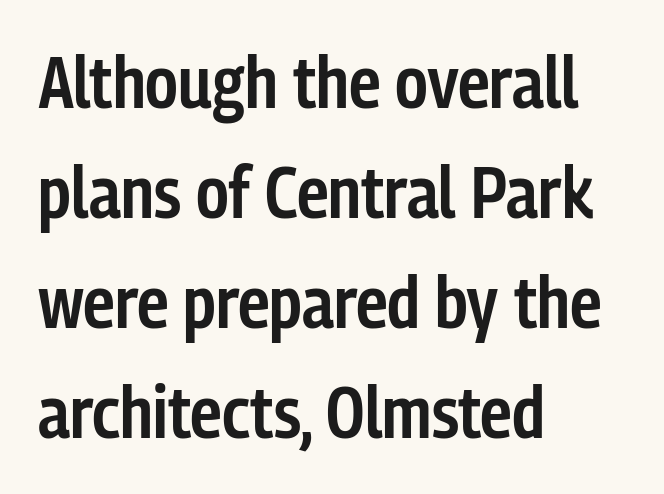
{"serif": "no", "italic": "no", "bold": "semi", "weight": "semibold", "width": "condensed", "stroke_contrast": "low", "x_height": "medium", "monospaced": "no", "underline": "no", "align": "left", "line_spacing": "normal", "line_spacing_ratio": 1.53, "letter_spacing": "normal", "letter_spacing_em": 0.0, "glyph_px": 72}
